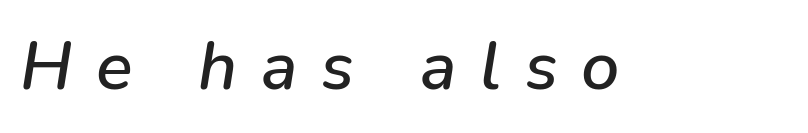
The image shows 68 px text type, italic (leaning right); set unusually wide letter spacing (+0.35 em), not underlined; low stroke contrast and a medium x-height.
